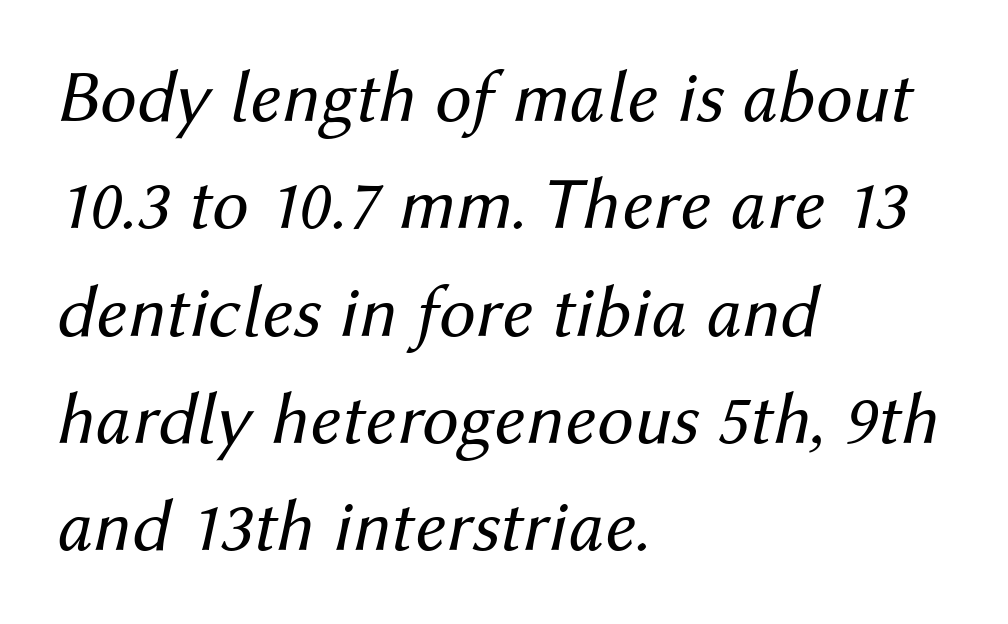
Note the varied advance widths — an 'i' is clearly narrower than an 'm'. Vertical spacing — default. The whole block is typeset with a tilt. No extra tracking has been applied to these lines.
